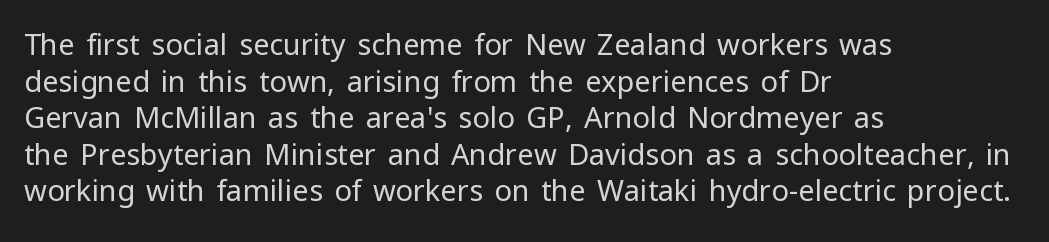
{"serif": "no", "italic": "no", "bold": "no", "weight": "regular", "width": "normal", "stroke_contrast": "low", "x_height": "medium", "monospaced": "no", "underline": "no", "align": "left", "line_spacing": "normal", "line_spacing_ratio": 1.26, "letter_spacing": "normal", "letter_spacing_em": 0.0, "glyph_px": 29}
